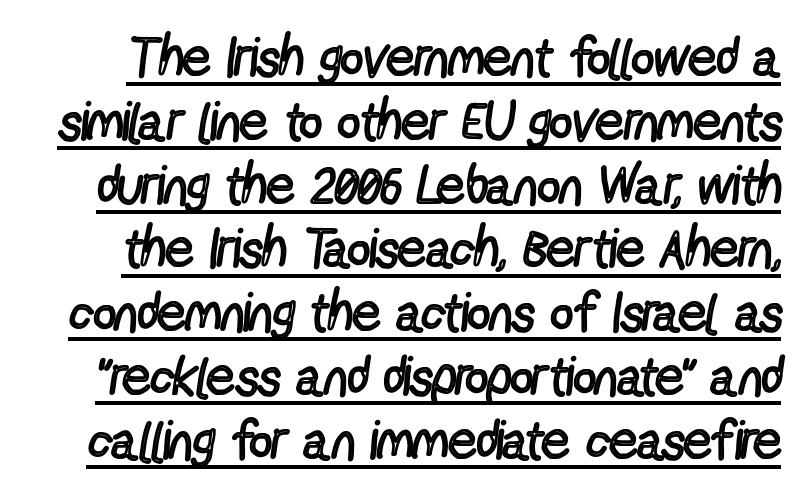
Ink coverage per letter is moderate at most. A typesetter would label this face a sans. The gaps between neighbouring characters are ordinary and unremarkable. Proportional: the letters do not fall into vertical columns. Is there an underline? Yes — a line sits under the letters.
